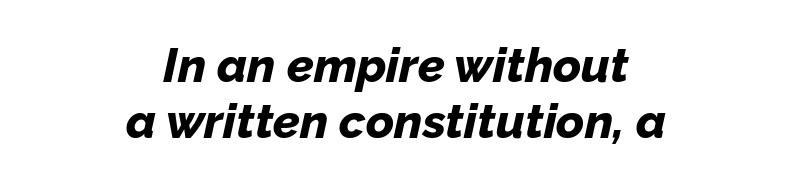
The image shows 48 px bold type, italic (leaning right); set centered, line spacing 1.17x, normal letter spacing, not underlined; low stroke contrast and a medium x-height.
